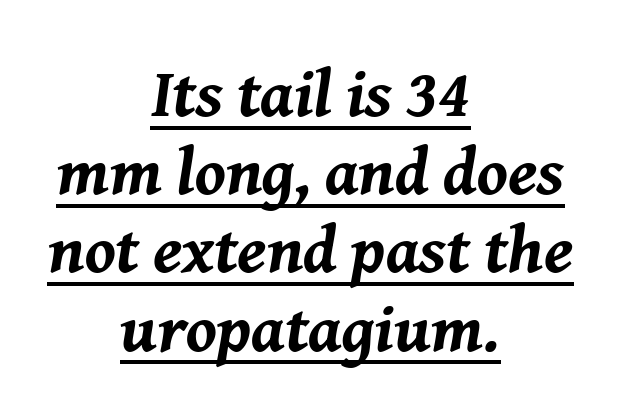
The image shows 68 px bold type, italic (leaning right); set centered, tight line spacing (1.15x), normal letter spacing, underlined; medium stroke contrast and a medium x-height.
